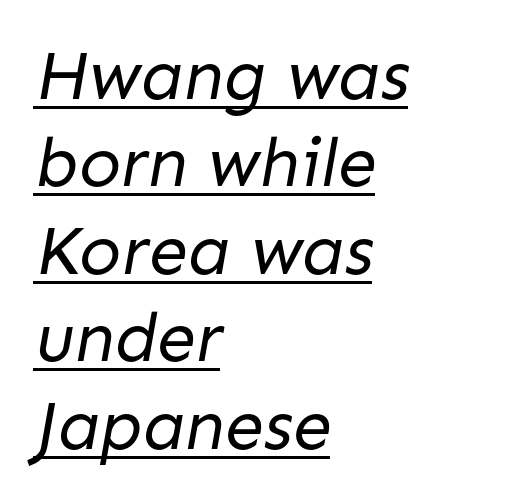
Q: Is the text bold? A: No.
Q: Is the typeface a serif or a sans-serif typeface? A: Sans-serif.
Q: Is the text underlined? A: Yes.
Q: How is the paragraph aligned? A: Left-aligned.
Q: Is the spacing between letters normal or unusually wide? A: Normal.
Q: Is the spacing between lines tight, normal or loose? A: Normal.
Q: Width (condensed, normal, or wide)? A: Normal.
Q: Stroke contrast? A: Low.
Q: x-height? A: Medium.
Q: Monospaced? A: No.
